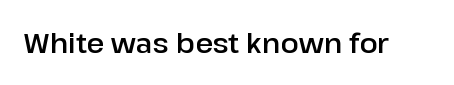
This rendering leaves character spacing at its baseline value. Has an underline been added? It has not. No italicization has been applied; the sample stays upright.
